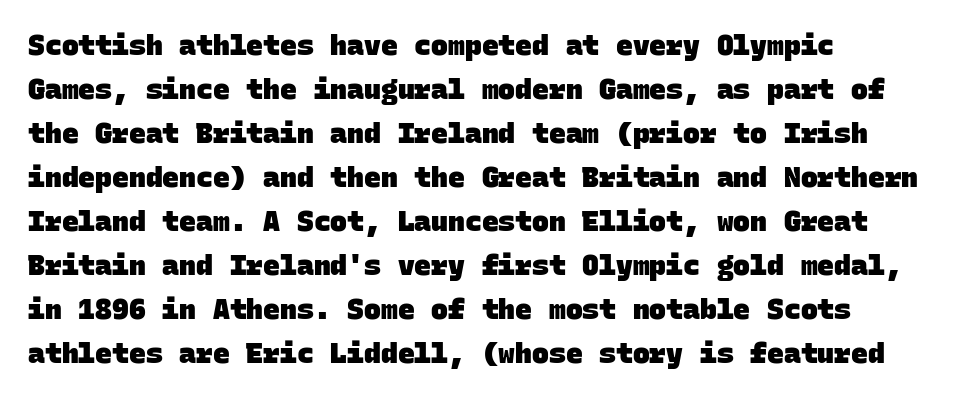
Q: Is the text bold? A: Yes.
Q: Is the typeface a serif or a sans-serif typeface? A: Sans-serif.
Q: Is the text underlined? A: No.
Q: How is the paragraph aligned? A: Left-aligned.
Q: Is the spacing between letters normal or unusually wide? A: Normal.
Q: Is the spacing between lines tight, normal or loose? A: Normal.
Q: Width (condensed, normal, or wide)? A: Normal.
Q: Stroke contrast? A: Low.
Q: x-height? A: Large.
Q: Monospaced? A: Yes.
